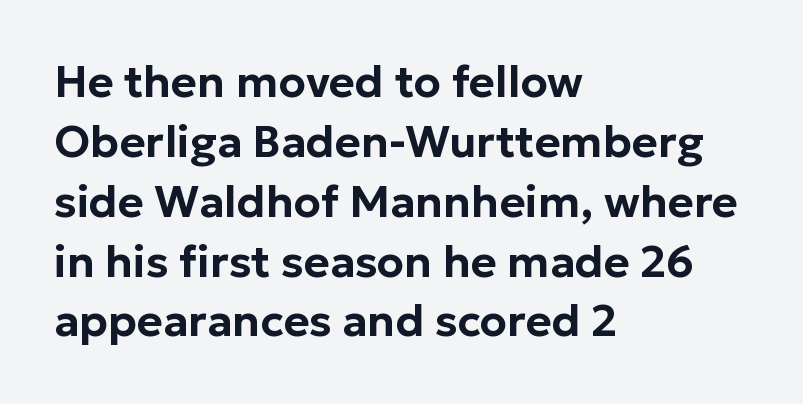
The image shows 44 px sans-serif type, upright; set left-aligned, normal line spacing (1.36x), normal letter spacing, not underlined; low stroke contrast and a medium x-height.
